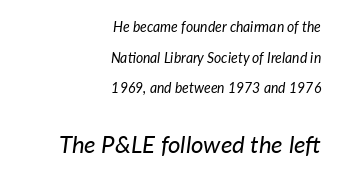
Inter-character spacing is left at the font's built-in metrics. Glance below the letters and you will spot only blank space. The text carries the slant typical of an italic or oblique font. This block would shrink considerably if given ordinary leading; it's expanded now.
